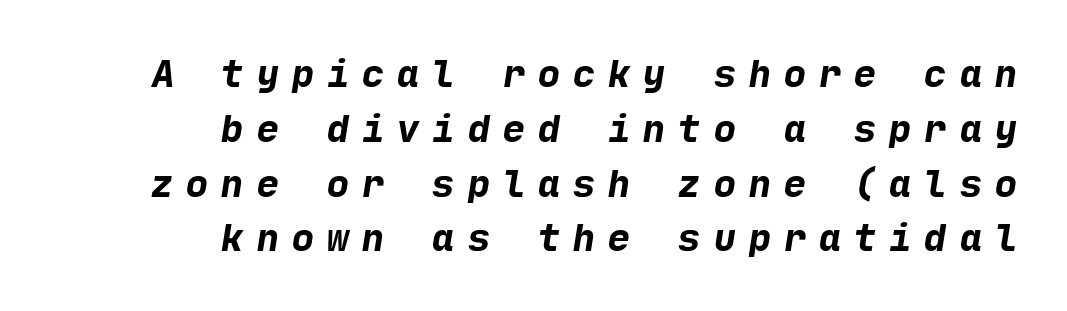
{"serif": "no", "bold": "yes", "weight": "bold", "width": "normal", "stroke_contrast": "low", "x_height": "medium", "underline": "no", "align": "right", "line_spacing": "normal", "line_spacing_ratio": 1.48, "letter_spacing": "wide", "letter_spacing_em": 0.35, "glyph_px": 37}
